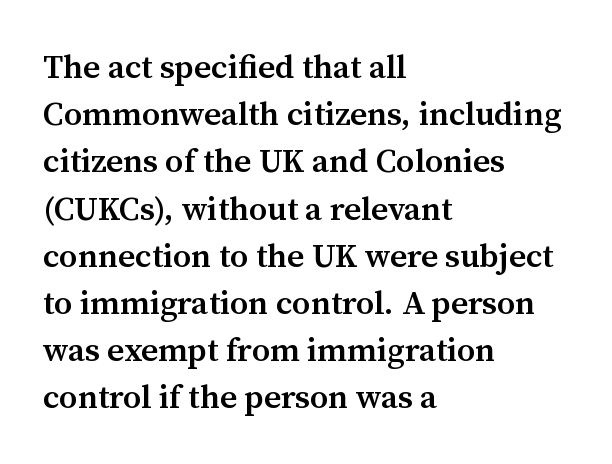
Q: Is the text bold? A: Semi-bold.
Q: Is the text italic (slanted)? A: No, it is upright.
Q: Is the typeface a serif or a sans-serif typeface? A: Serif.
Q: Is the text underlined? A: No.
Q: How is the paragraph aligned? A: Left-aligned.
Q: Is the spacing between letters normal or unusually wide? A: Normal.
Q: Is the spacing between lines tight, normal or loose? A: Normal.
Q: Width (condensed, normal, or wide)? A: Normal.
Q: Stroke contrast? A: Medium.
Q: x-height? A: Medium.
Q: Monospaced? A: No.
